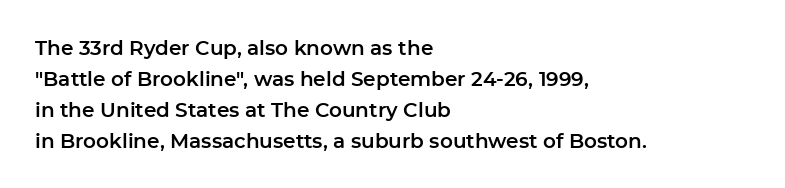
Q: Is the text italic (slanted)? A: No, it is upright.
Q: Is the text underlined? A: No.
Q: How is the paragraph aligned? A: Left-aligned.
Q: Is the spacing between letters normal or unusually wide? A: Normal.
Q: Is the spacing between lines tight, normal or loose? A: Normal.
